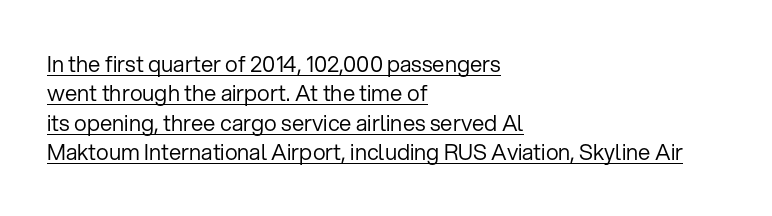
The image shows 22 px text type, upright; set left-aligned, normal line spacing (1.34x), normal letter spacing, underlined.
